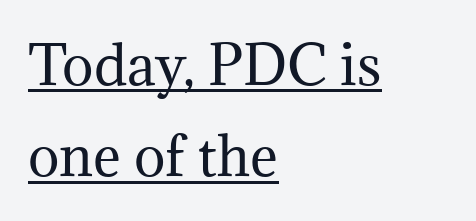
The weight would be labelled regular, book, light, or lighter still. Here the glyphs are tracked normally, forming tight word shapes. Is this a fixed-width face? No — the glyphs have proportional, varying widths. Like a heading marked for emphasis, these lines bear an underscore. The rendering shows small feet on the letterforms — a serif design.
